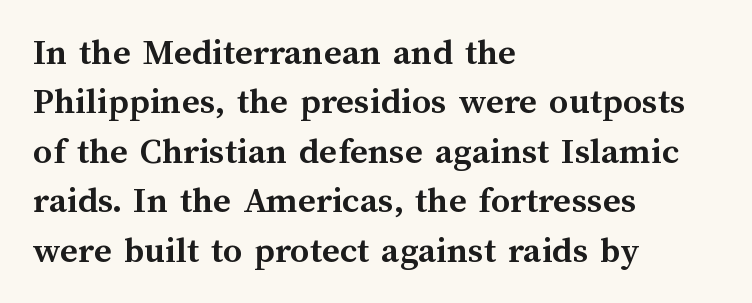
{"italic": "no", "bold": "yes", "weight": "semibold", "width": "normal", "stroke_contrast": "medium", "x_height": "medium", "monospaced": "no", "underline": "no", "align": "left", "line_spacing": "normal", "line_spacing_ratio": 1.3, "letter_spacing": "normal", "letter_spacing_em": 0.0, "glyph_px": 38}
